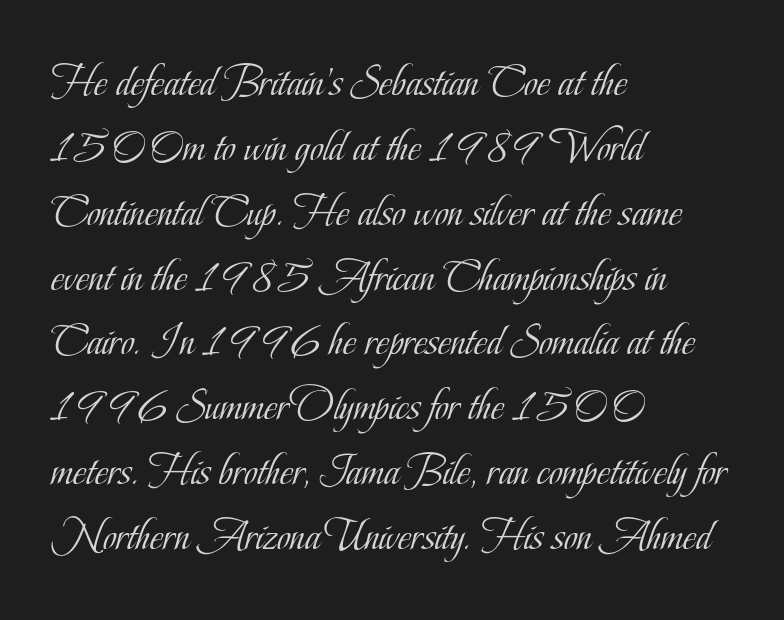
Line spacing here is normal. A typesetter would call this proportional, since set widths differ per character. Is the stroke heavy? The answer is a plain regular-or-lighter. The glyphs in this specimen are seriffed. The setting favours the left margin, as ordinary paragraphs usually do.
